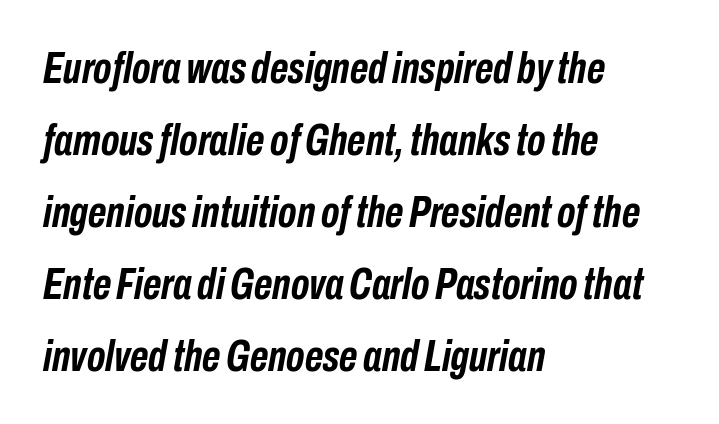
The image shows 45 px semibold, condensed type, italic (leaning right); set left-aligned, normal line spacing (1.6x), normal letter spacing, not underlined; low stroke contrast and a medium x-height.
